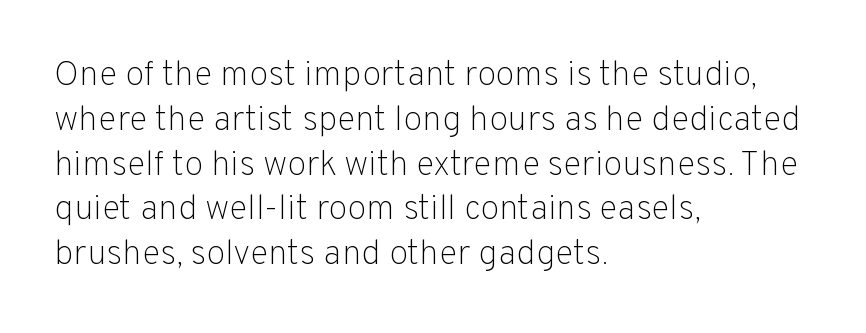
{"serif": "no", "italic": "no", "bold": "no", "weight": "light", "width": "normal", "stroke_contrast": "low", "x_height": "medium", "monospaced": "no", "underline": "no", "align": "left", "line_spacing": "normal", "line_spacing_ratio": 1.28, "letter_spacing": "normal", "letter_spacing_em": 0.0, "glyph_px": 35}
